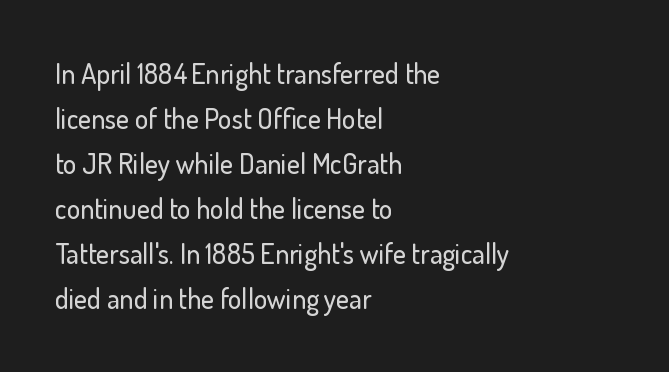
Reading down the block, your eye returns to a fixed left position each line. Upright lettering throughout. Has an underline been added? It has not. The glyphs in this specimen are sans serif. Rows of type keep a routine distance in the vertical direction.
